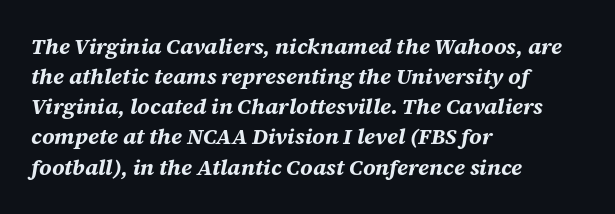
Nobody touched the tracking dial on this one. It's the slanting kind of type. Layout note: lines flush left. What's the leading like? Ordinary, nothing unusual. Words float on clear page, feet unadorned. Typesetter's note: full bold, strokes at maximum text heaviness.
